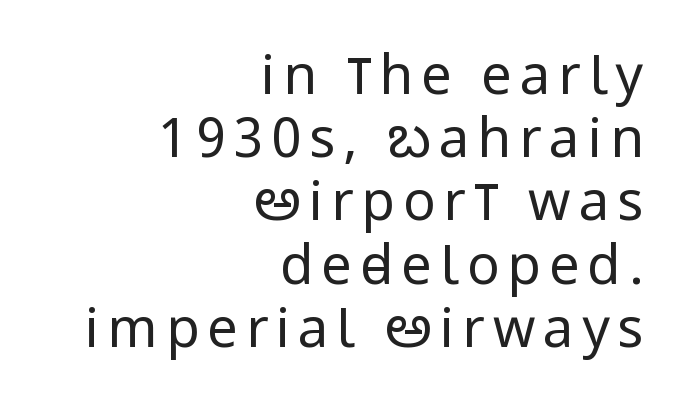
Letters have the restrained weight of plain body copy at most. Has an underline been added? It has not. This rendering uses right alignment, leaving the left contour irregular. A typesetter would mark this as roman, not italic. Do the characters align in a grid? No, the font is proportional. Each letter's strokes conclude bluntly, with no projecting serifs.
